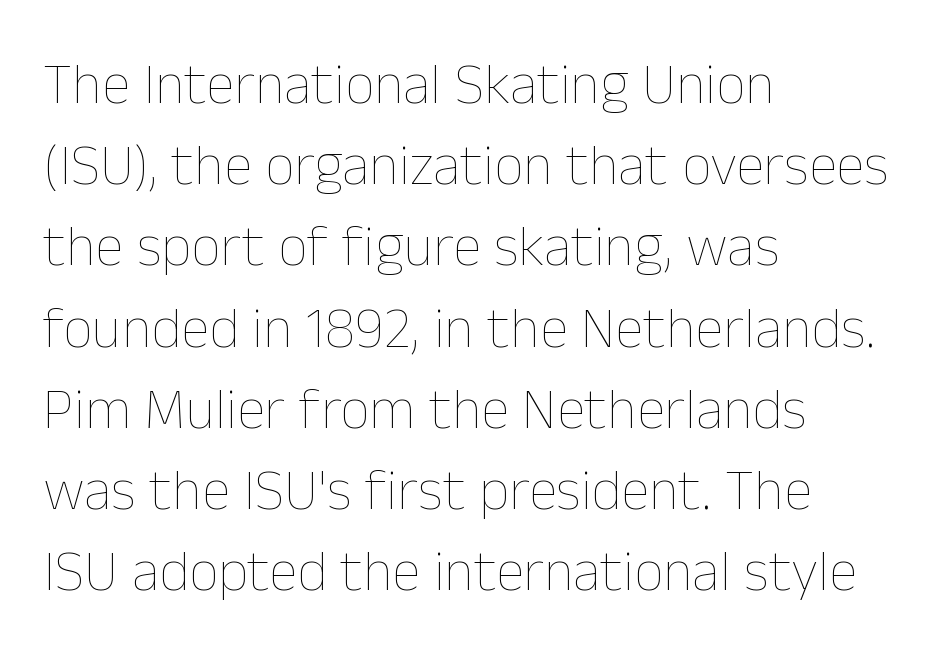
The image shows 58 px thin type, upright; set left-aligned, normal line spacing (1.4x), normal letter spacing, not underlined; low stroke contrast and a medium x-height.
